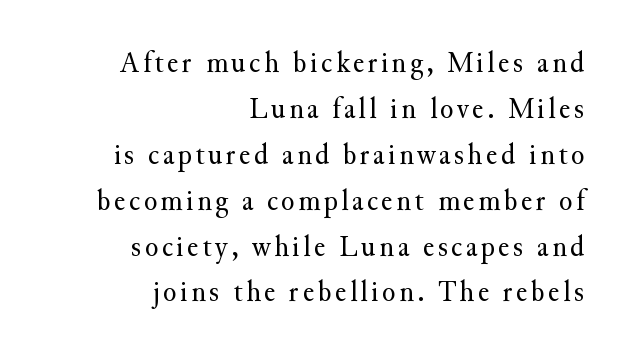
Q: Is the text bold? A: No.
Q: Is the text italic (slanted)? A: No, it is upright.
Q: Is the typeface a serif or a sans-serif typeface? A: Serif.
Q: Is the text underlined? A: No.
Q: How is the paragraph aligned? A: Right-aligned.
Q: Is the spacing between lines tight, normal or loose? A: Normal.
Q: Width (condensed, normal, or wide)? A: Normal.
Q: Stroke contrast? A: Medium.
Q: x-height? A: Small.
Q: Monospaced? A: No.
